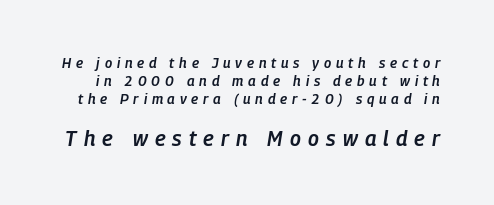
Q: Is the text bold? A: Semi-bold.
Q: Is the text italic (slanted)? A: Yes, it leans right by about 9 degrees.
Q: Is the text underlined? A: No.
Q: Is the spacing between letters normal or unusually wide? A: Unusually wide.
Q: Is the spacing between lines tight, normal or loose? A: Normal.
Q: Which block of text is set in a larger size, the first (top) or the second (bottom)? A: The second (bottom) one.
